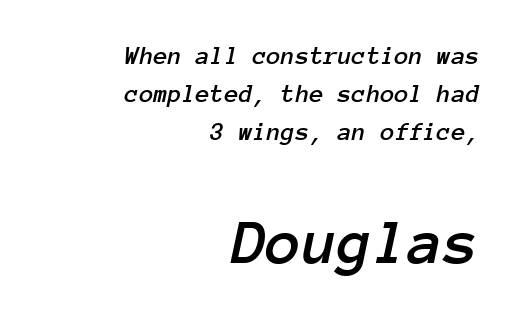
Q: Is the text italic (slanted)? A: Yes, it leans right by about 12 degrees.
Q: Is the text underlined? A: No.
Q: How is the paragraph aligned? A: Right-aligned.
Q: Is the spacing between letters normal or unusually wide? A: Normal.
Q: Is the spacing between lines tight, normal or loose? A: Normal.
Q: Which block of text is set in a larger size, the first (top) or the second (bottom)? A: The second (bottom) one.
Q: Width (condensed, normal, or wide)? A: Normal.
Q: Stroke contrast? A: Low.
Q: x-height? A: Medium.
Q: Monospaced? A: Yes.
